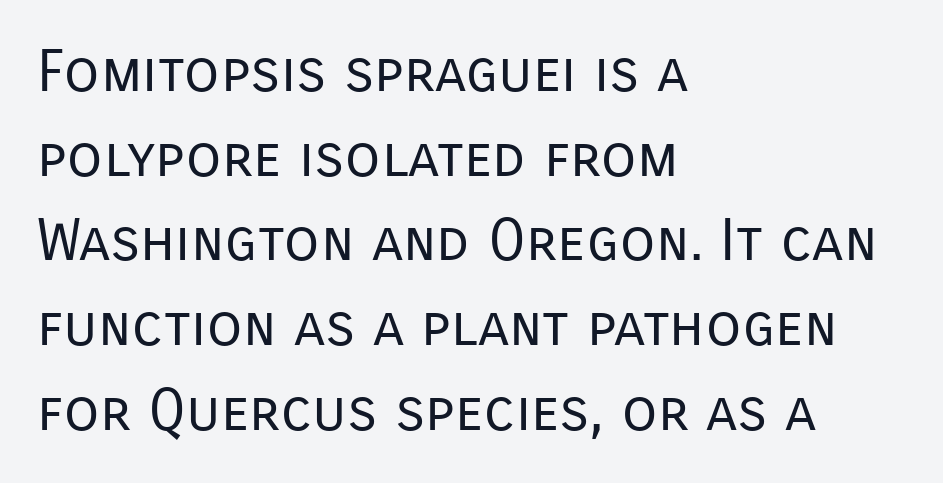
The image shows 58 px regular-weight sans-serif type, upright; set left-aligned, normal line spacing (1.46x), normal letter spacing, not underlined; low stroke contrast and a medium x-height.
